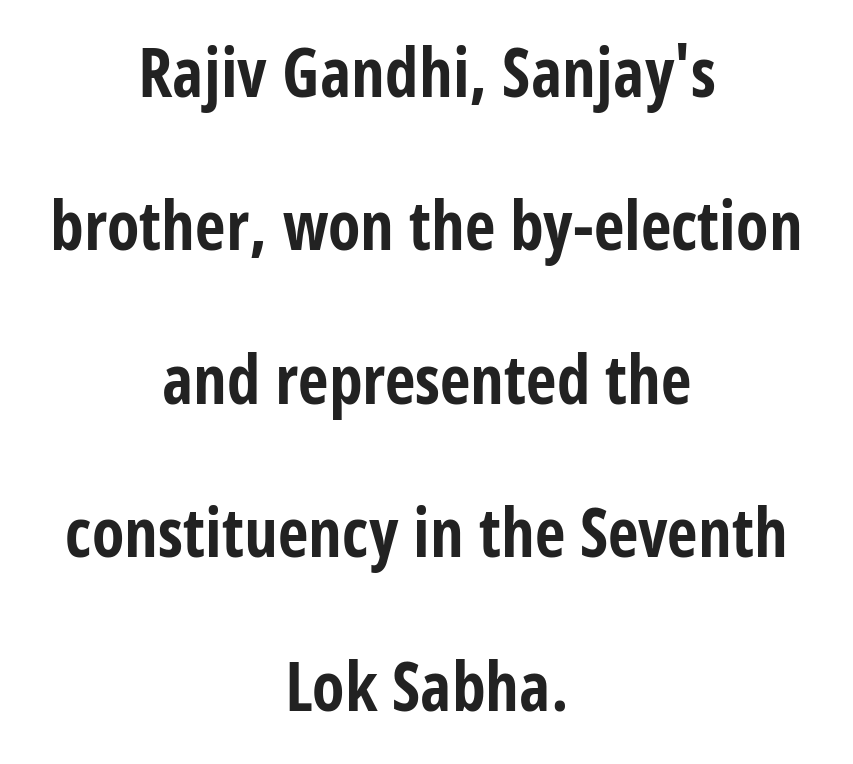
The image shows 67 px bold, condensed sans-serif type, upright; set centered, loose line spacing (2.29x), normal letter spacing, not underlined; low stroke contrast and a large x-height.
